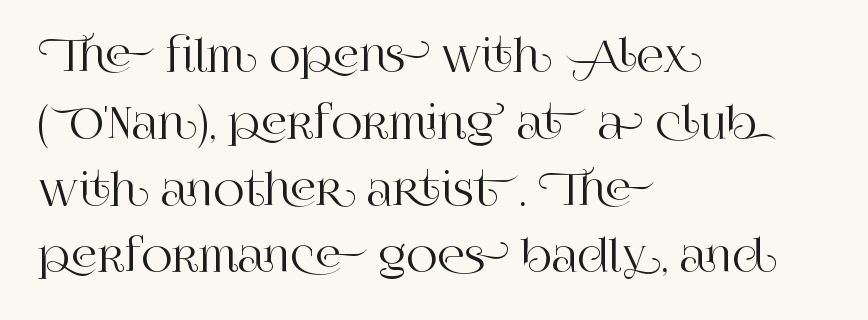
The space directly below the letters is spotless. Every row of glyphs begins at an identical x-position on the left. Compared with typical paragraphs, the rows here are spaced about the same. Character widths vary here, with narrow letters taking less room than wide ones. These lines are composed in type with serifs. Tracking value appears to be zero — textbook default spacing.
